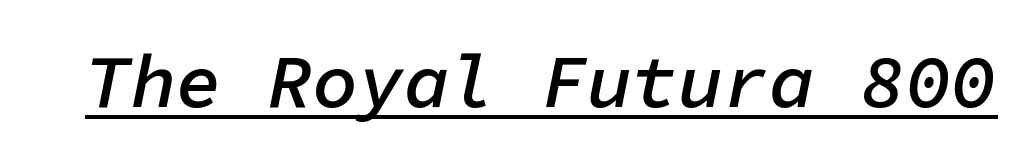
{"italic": "yes", "lean": "right", "slant_degrees": 11, "bold": "semi", "weight": "semibold", "width": "normal", "stroke_contrast": "low", "x_height": "medium", "monospaced": "yes", "underline": "yes", "letter_spacing": "normal", "letter_spacing_em": 0.0, "glyph_px": 76}
